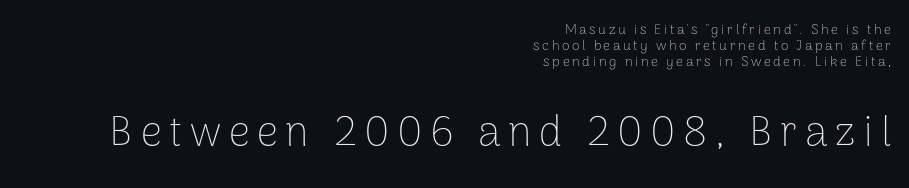
{"serif": "no", "italic": "no", "bold": "no", "weight": "thin", "width": "normal", "stroke_contrast": "low", "x_height": "medium", "monospaced": "no", "underline": "no", "align": "right", "line_spacing": "tight", "line_spacing_ratio": 1.14, "larger_block": "second", "size_ratio": 3.0, "glyph_px": 42}
